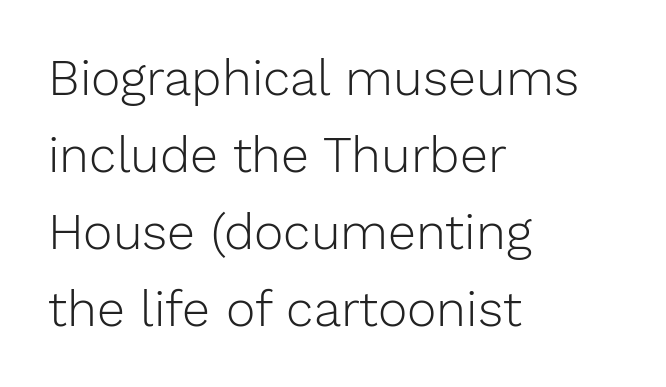
Q: Is the text bold? A: No.
Q: Is the text italic (slanted)? A: No, it is upright.
Q: Is the typeface a serif or a sans-serif typeface? A: Sans-serif.
Q: Is the text underlined? A: No.
Q: How is the paragraph aligned? A: Left-aligned.
Q: Is the spacing between letters normal or unusually wide? A: Normal.
Q: Is the spacing between lines tight, normal or loose? A: Normal.
Q: Width (condensed, normal, or wide)? A: Normal.
Q: Stroke contrast? A: Low.
Q: x-height? A: Medium.
Q: Monospaced? A: No.
